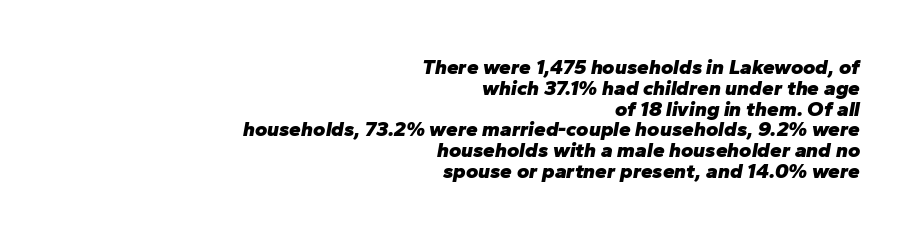
Q: Is the text bold? A: Yes.
Q: Is the text italic (slanted)? A: Yes, it leans right by about 10 degrees.
Q: Is the text underlined? A: No.
Q: How is the paragraph aligned? A: Right-aligned.
Q: Is the spacing between letters normal or unusually wide? A: Normal.
Q: Is the spacing between lines tight, normal or loose? A: Tight.
